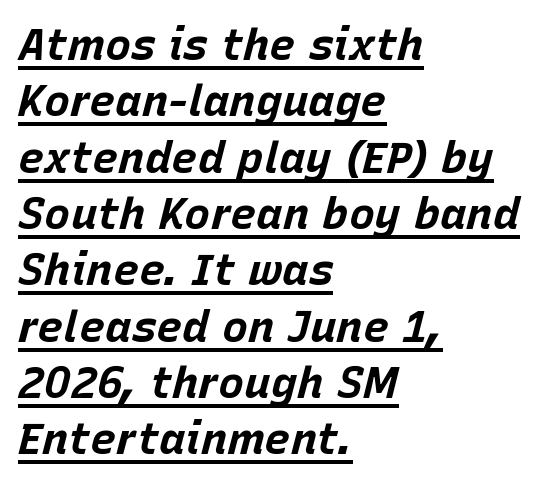
The image shows 44 px bold type, italic (leaning right); set left-aligned, normal line spacing (1.28x), normal letter spacing, underlined; low stroke contrast and a large x-height.
